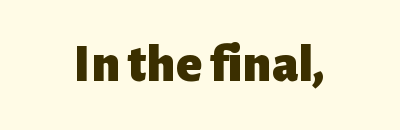
The image shows 53 px heavy sans-serif type, upright; set normal letter spacing, not underlined; low stroke contrast and a medium x-height.
